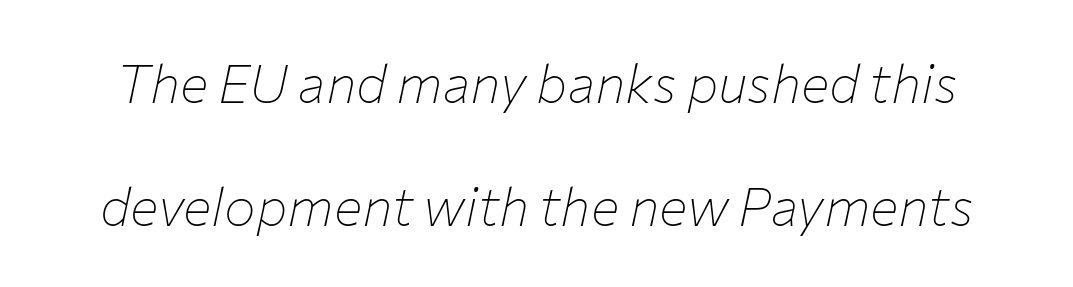
Character widths vary here, with narrow letters taking less room than wide ones. This sample trades compactness for vertical openness between lines. Nobody touched the tracking dial on this one. Just letters on the line, the space beneath them empty. The weight tops out at a normal text grade. The axis of the letterforms is tilted away from vertical.
